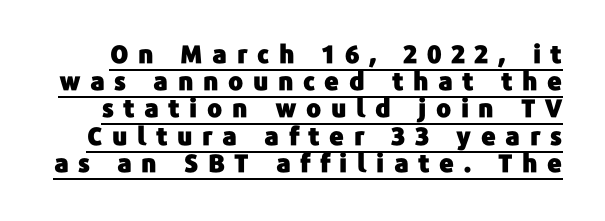
Q: Is the text italic (slanted)? A: No, it is upright.
Q: Is the text underlined? A: Yes.
Q: Is the spacing between letters normal or unusually wide? A: Unusually wide.
Q: Is the spacing between lines tight, normal or loose? A: Tight.
